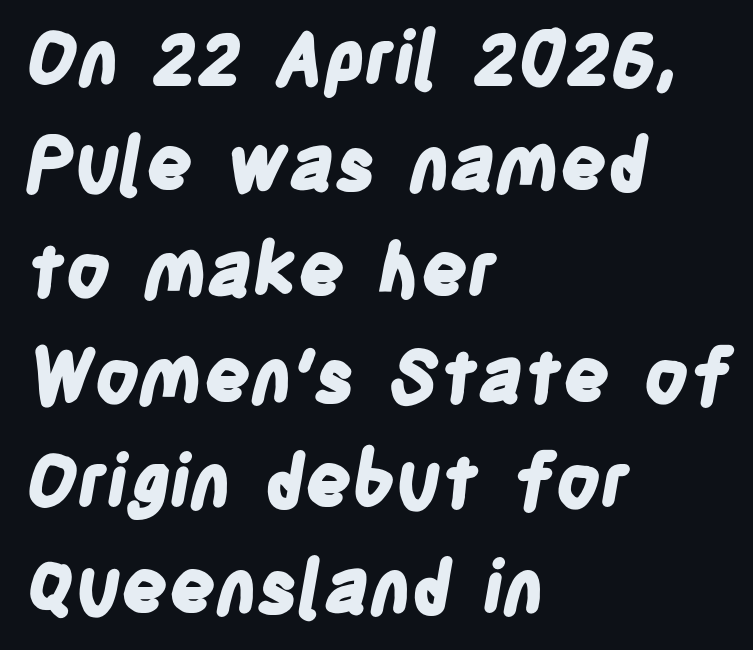
Is this a sans? Yes — the strokes have no serifs. Descenders hang freely into open space. The passage shown is typed in a proportional face where columns would drift. The horizontal fit of the characters is conventional and even. The space between consecutive lines is moderate.
